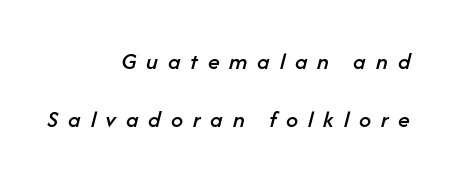
The image shows 24 px text type, italic (leaning right); set right-aligned, loose line spacing (2.41x), unusually wide letter spacing (+0.41 em), not underlined.
